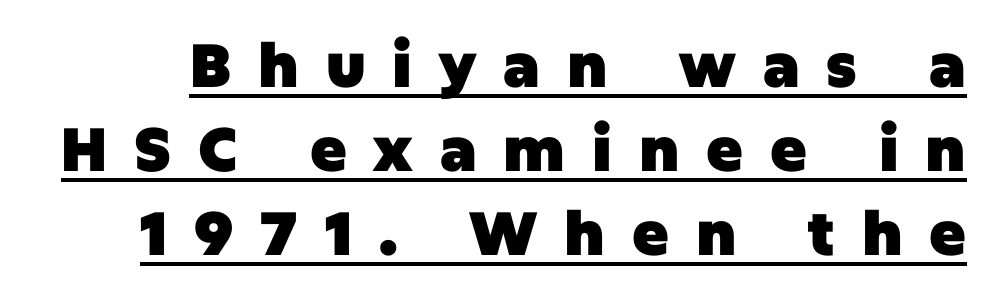
{"serif": "no", "italic": "no", "bold": "yes", "weight": "heavy", "width": "normal", "stroke_contrast": "low", "x_height": "large", "monospaced": "no", "underline": "yes", "line_spacing": "normal", "line_spacing_ratio": 1.38, "letter_spacing": "wide", "letter_spacing_em": 0.44, "glyph_px": 61}
